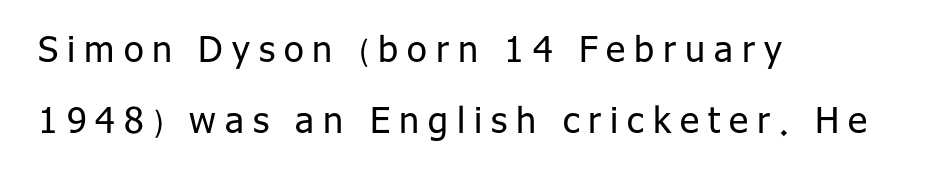
The image shows 36 px regular-weight sans-serif type, upright; set left-aligned, loose line spacing (1.98x), unusually wide letter spacing (+0.25 em), not underlined; low stroke contrast and a medium x-height.
